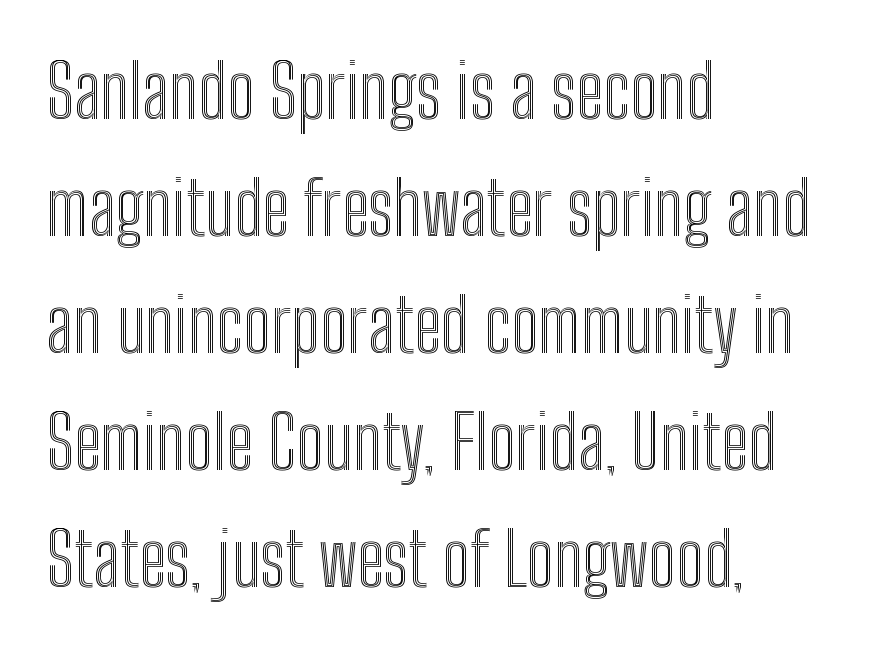
The image shows 74 px condensed type, upright; set left-aligned, normal line spacing (1.58x), normal letter spacing, not underlined; a medium x-height.
